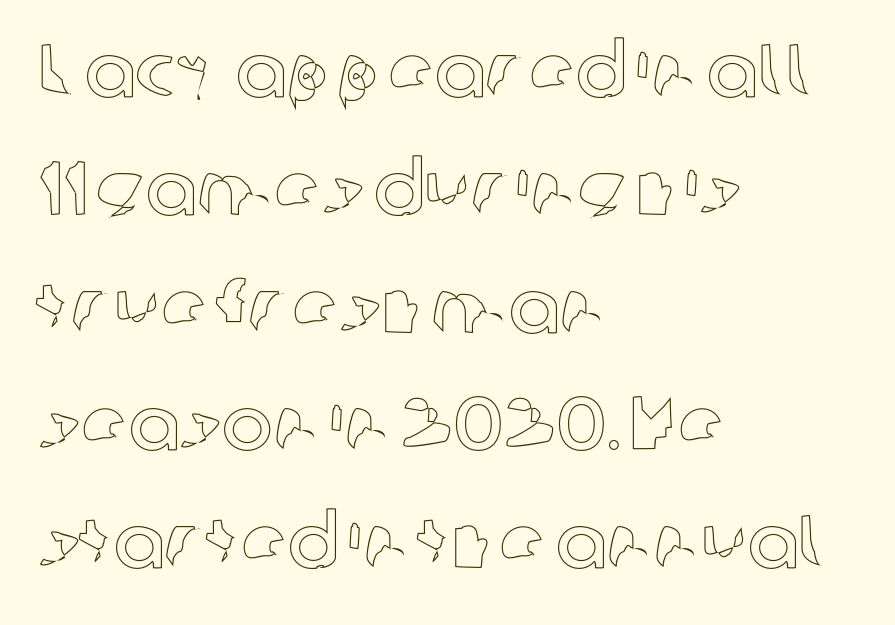
Q: Is the text italic (slanted)? A: No, it is upright.
Q: Is the text underlined? A: No.
Q: How is the paragraph aligned? A: Left-aligned.
Q: Is the spacing between letters normal or unusually wide? A: Normal.
Q: Is the spacing between lines tight, normal or loose? A: Normal.
Q: Width (condensed, normal, or wide)? A: Normal.
Q: x-height? A: Medium.
Q: Monospaced? A: No.
